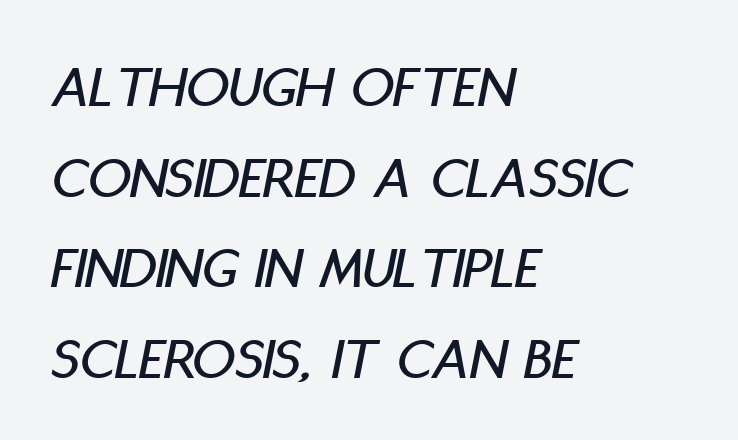
Looks like regular typesetting: each glyph gets only the width it needs. All the whitespace from short lines collects on the right. Words appear dense and cohesive because spacing is normal. Posture: slanted.
